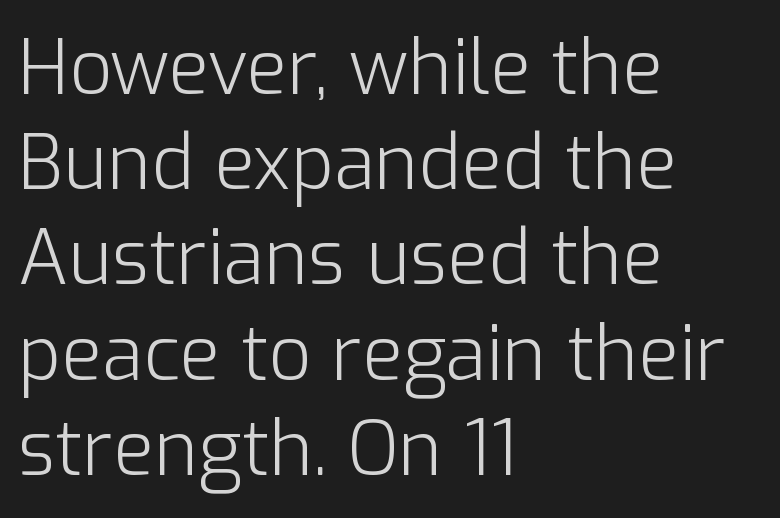
The image shows 75 px light sans-serif type, upright; set left-aligned, normal line spacing (1.27x), normal letter spacing, not underlined; low stroke contrast and a medium x-height.
